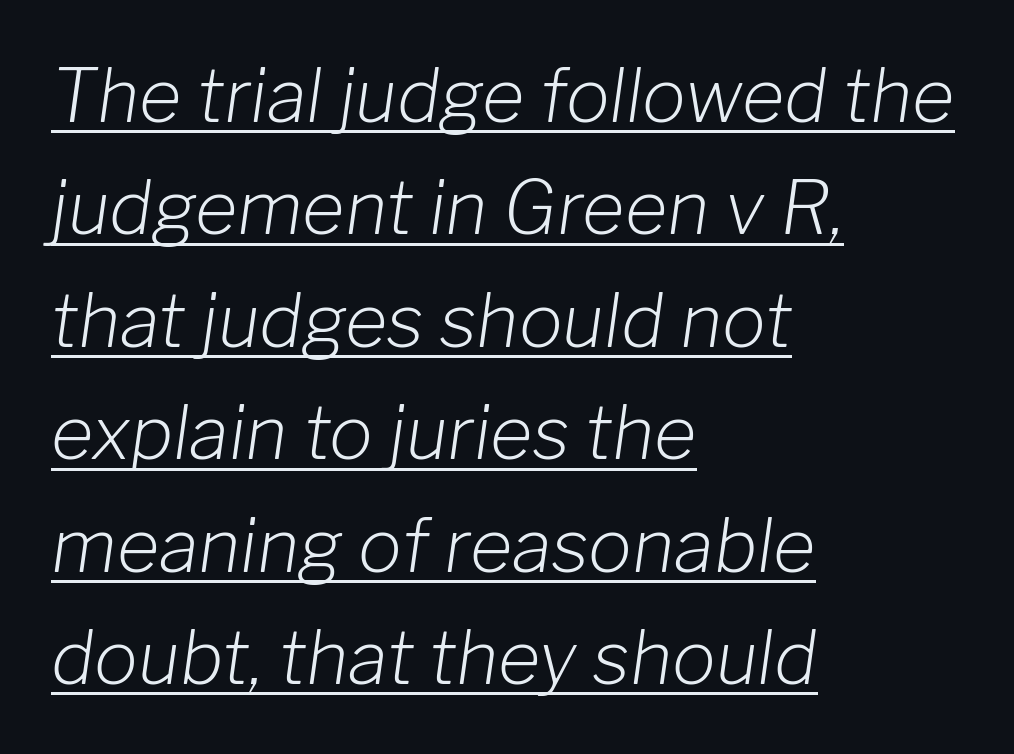
{"italic": "yes", "lean": "right", "slant_degrees": 8, "bold": "no", "weight": "light", "width": "normal", "stroke_contrast": "low", "x_height": "medium", "monospaced": "no", "underline": "yes", "align": "left", "line_spacing": "normal", "line_spacing_ratio": 1.54, "letter_spacing": "normal", "letter_spacing_em": 0.0, "glyph_px": 73}
